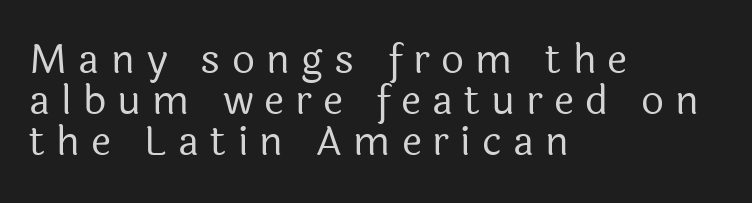
{"serif": "no", "italic": "no", "bold": "no", "weight": "regular", "width": "normal", "x_height": "medium", "monospaced": "no", "underline": "no", "align": "left", "line_spacing": "tight", "line_spacing_ratio": 1.02, "letter_spacing": "wide", "letter_spacing_em": 0.28, "glyph_px": 40}
